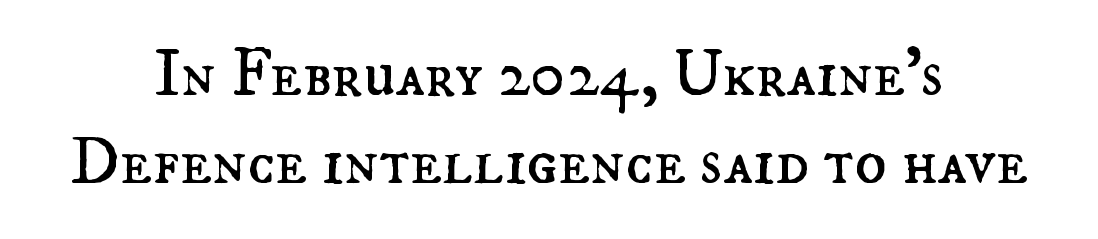
Q: Is the text bold? A: No.
Q: Is the text italic (slanted)? A: No, it is upright.
Q: Is the text underlined? A: No.
Q: How is the paragraph aligned? A: Centered.
Q: Is the spacing between letters normal or unusually wide? A: Normal.
Q: Is the spacing between lines tight, normal or loose? A: Normal.
Q: Width (condensed, normal, or wide)? A: Normal.
Q: Stroke contrast? A: Medium.
Q: x-height? A: Small.
Q: Monospaced? A: No.
